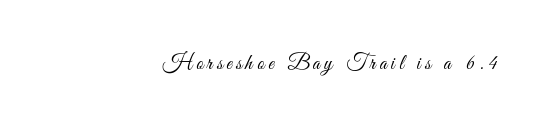
The type is letterspaced generously, with wide tracking. Nothing heavy about these letters — not bold at all. No word sits above an underline. Right-aligned paragraph, ragged on the left.
